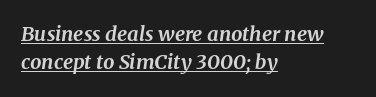
The image shows 20 px bold type, italic (leaning right); set left-aligned, normal line spacing (1.42x), normal letter spacing, underlined.
